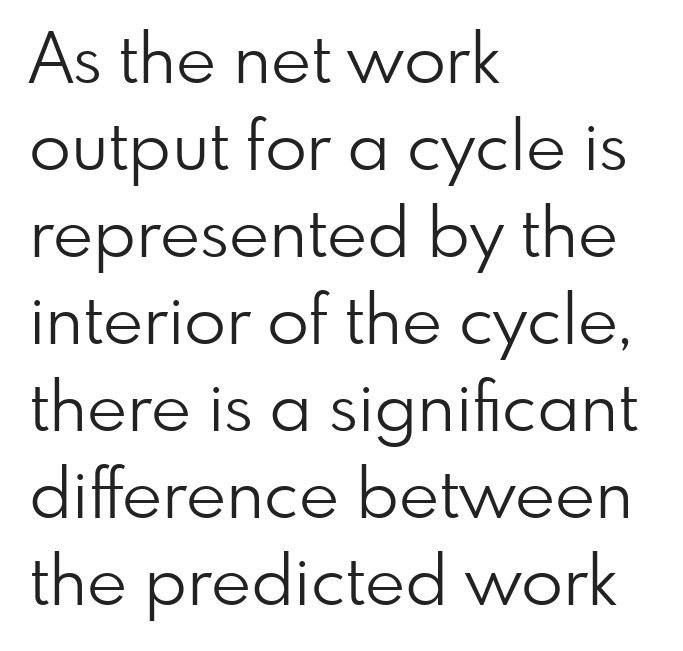
The lines are quadded left. Here the glyphs are tracked normally, forming tight word shapes. The weight tops out at a normal text grade. The foot of each line stays bare and open. Is there much room between lines? A standard amount, neither cramped nor airy. You could not count columns in this text — the font is proportionally spaced.
